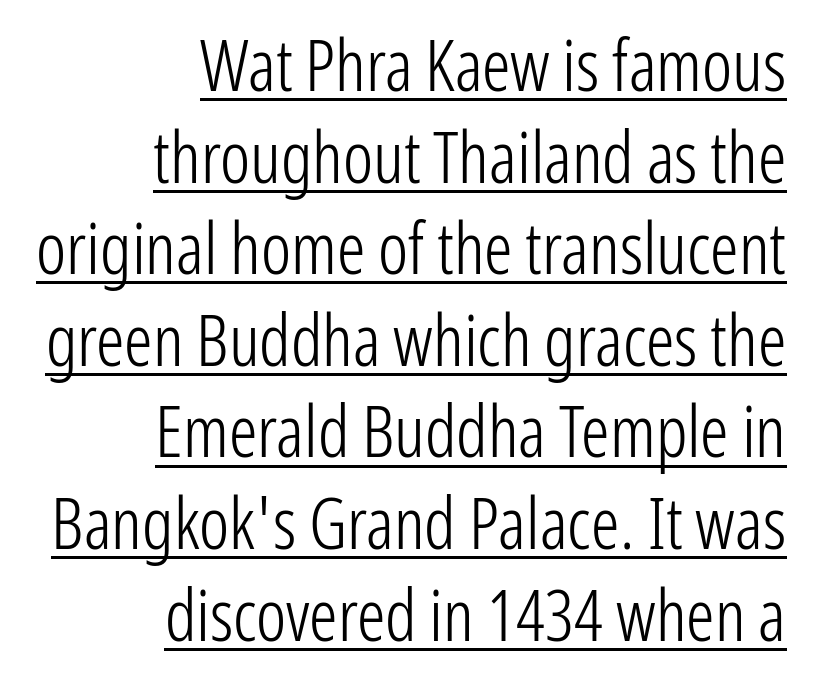
{"serif": "no", "italic": "no", "bold": "no", "weight": "light", "width": "condensed", "stroke_contrast": "low", "x_height": "medium", "monospaced": "no", "underline": "yes", "align": "right", "line_spacing": "normal", "line_spacing_ratio": 1.29, "letter_spacing": "normal", "letter_spacing_em": 0.0, "glyph_px": 71}
